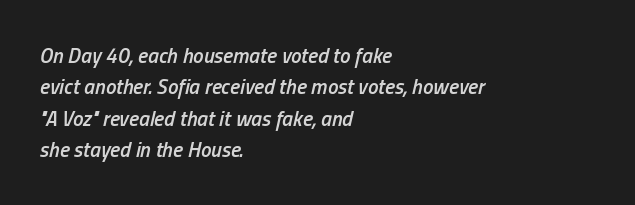
The image shows 21 px text type, italic (leaning right); set left-aligned, normal line spacing (1.49x), normal letter spacing, not underlined.
